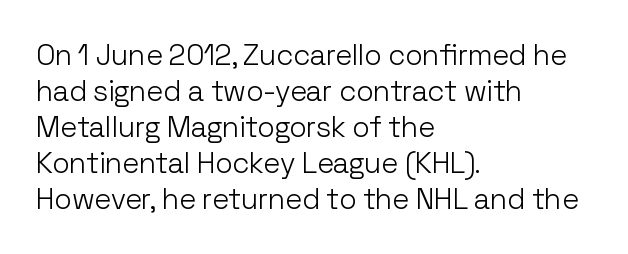
{"serif": "no", "italic": "no", "bold": "no", "weight": "light", "width": "normal", "stroke_contrast": "low", "x_height": "medium", "monospaced": "no", "underline": "no", "align": "left", "line_spacing_ratio": 1.24, "letter_spacing": "normal", "letter_spacing_em": 0.0, "glyph_px": 29}
